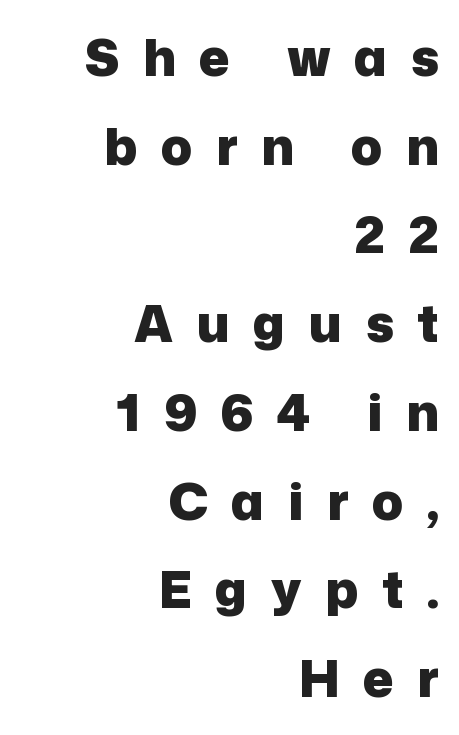
{"serif": "no", "italic": "no", "bold": "yes", "weight": "heavy", "width": "normal", "stroke_contrast": "low", "x_height": "medium", "monospaced": "no", "underline": "no", "align": "right", "line_spacing_ratio": 1.74, "letter_spacing": "wide", "letter_spacing_em": 0.46, "glyph_px": 51}
